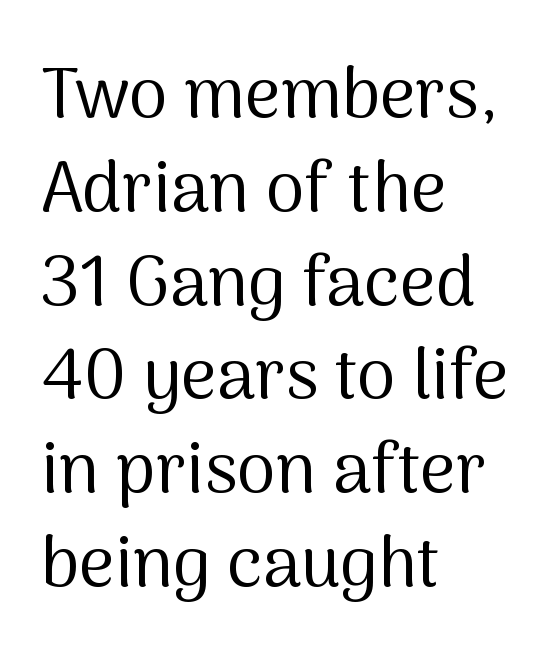
Designer's note — italics off, roman on. In terms of leading, this rendering sits right in the middle. The font is comparable to plain body text, perhaps lighter. Check under the words: just untouched page. A classic flush-left, rag-right setting is used for this passage.
